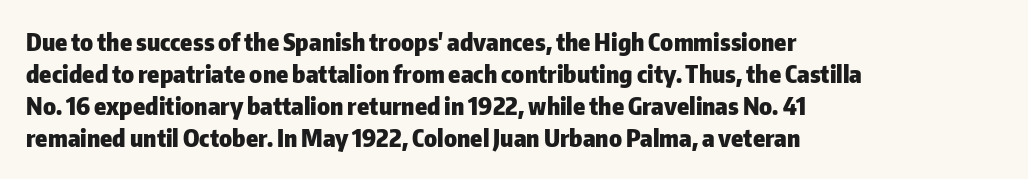
Q: Is the text bold? A: Yes.
Q: Is the text italic (slanted)? A: No, it is upright.
Q: Is the text underlined? A: No.
Q: How is the paragraph aligned? A: Left-aligned.
Q: Is the spacing between letters normal or unusually wide? A: Normal.
Q: Is the spacing between lines tight, normal or loose? A: Normal.
